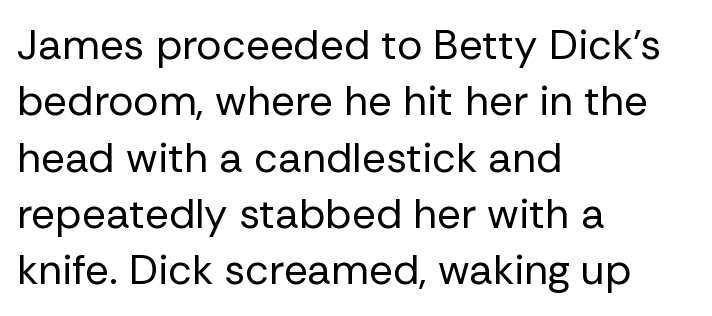
Examine the stroke ends and you'll find no serifs. A typesetter would call this proportional, since set widths differ per character. Lines of text with bare space underneath. In terms of letterspacing, this is plain default setting. One glance says typical: line gaps are just what's usual.
